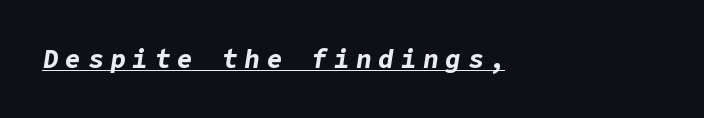
Q: Is the text bold? A: Yes.
Q: Is the text italic (slanted)? A: Yes, it leans right by about 9 degrees.
Q: Is the text underlined? A: Yes.
Q: How is the paragraph aligned? A: Left-aligned.
Q: Is the spacing between letters normal or unusually wide? A: Unusually wide.
